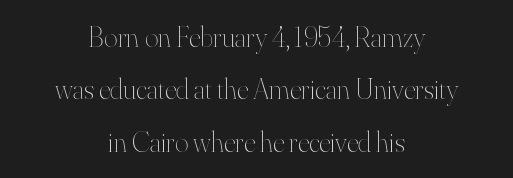
Typeset on center — no edge is straight. The passage shown is typed in a proportional face where columns would drift. Weight: regular or lighter. Italic? Not at all — the glyphs are vertical. The letters sit at their default tracking, neither squeezed nor spread.
